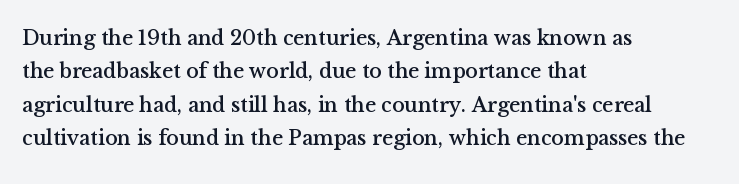
The image shows 21 px text type, upright; set left-aligned, normal line spacing (1.59x), normal letter spacing, not underlined.
